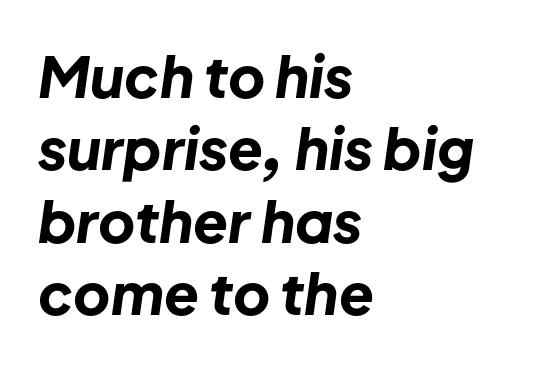
{"italic": "yes", "lean": "right", "slant_degrees": 8, "bold": "yes", "weight": "bold", "width": "normal", "stroke_contrast": "low", "x_height": "medium", "monospaced": "no", "underline": "no", "align": "left", "line_spacing": "normal", "line_spacing_ratio": 1.27, "letter_spacing": "normal", "letter_spacing_em": 0.0, "glyph_px": 57}
